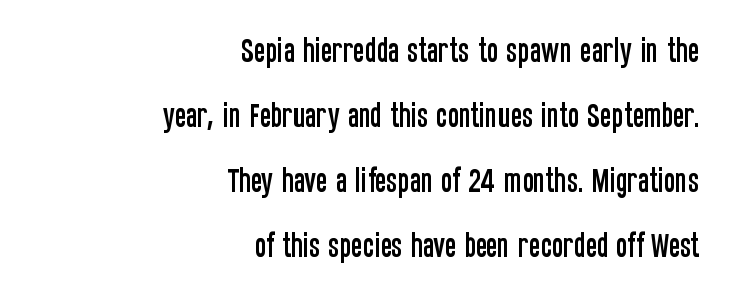
Q: Is the text italic (slanted)? A: No, it is upright.
Q: Is the text underlined? A: No.
Q: How is the paragraph aligned? A: Right-aligned.
Q: Is the spacing between letters normal or unusually wide? A: Normal.
Q: Is the spacing between lines tight, normal or loose? A: Loose.
